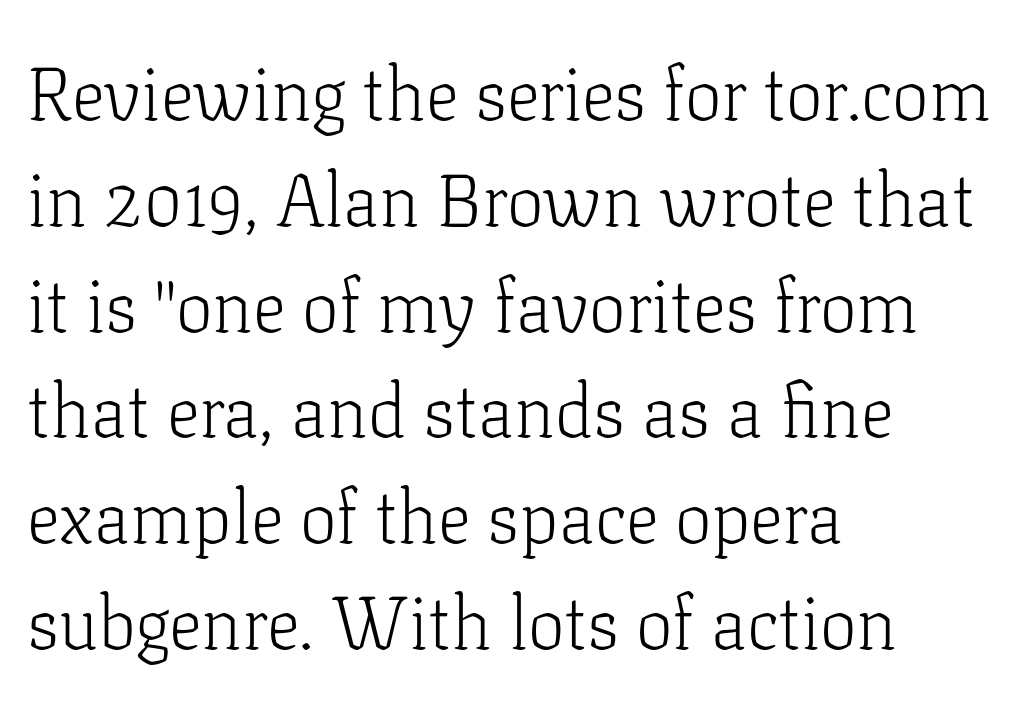
The image shows 74 px light serif type, upright; set left-aligned, normal line spacing (1.43x), normal letter spacing, not underlined; low stroke contrast and a medium x-height.
